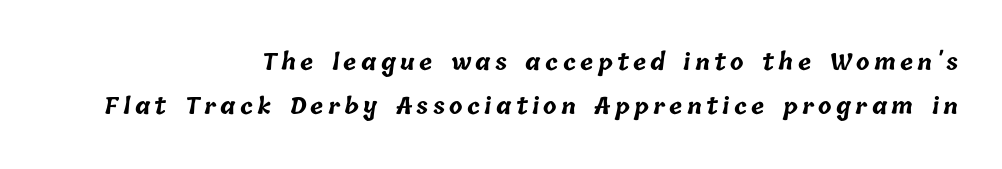
Only glyphs here, with clear space below each row. These lines have a slow, spaced-out rhythm from letter to letter. These lines stand farther apart than default settings would place them. Layout note: lines flush right.
